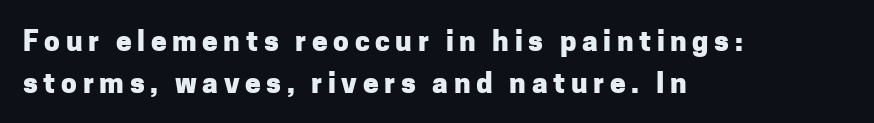
The image shows 28 px heavy sans-serif type, upright; set left-aligned, normal line spacing (1.5x), unusually wide letter spacing (+0.2 em), not underlined; low stroke contrast and a medium x-height.
